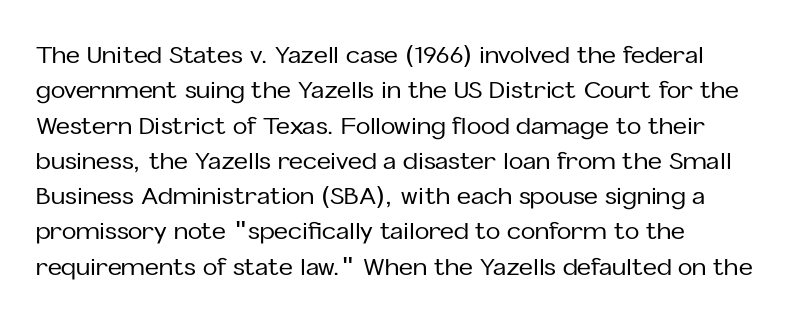
Q: Is the text italic (slanted)? A: No, it is upright.
Q: Is the text underlined? A: No.
Q: How is the paragraph aligned? A: Left-aligned.
Q: Is the spacing between letters normal or unusually wide? A: Normal.
Q: Is the spacing between lines tight, normal or loose? A: Normal.
